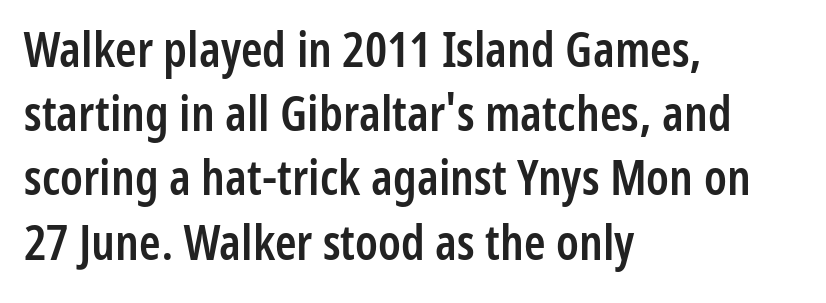
All the whitespace from short lines collects on the right. A normal amount of white space separates one row of letters from the next. Italic? Not at all — the glyphs are vertical. What weight is shown? A semibold, between regular and bold. The designer went with a sans here, leaving each stem footless. Clear beneath every line of the passage.
